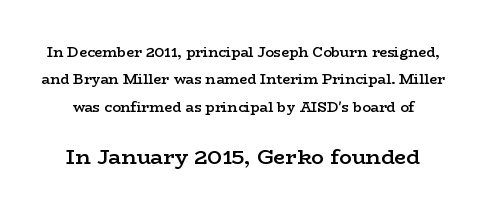
The image shows 21 px text type, upright; set loose line spacing (1.96x), normal letter spacing, not underlined; the second (bottom) block is 1.5x larger.
